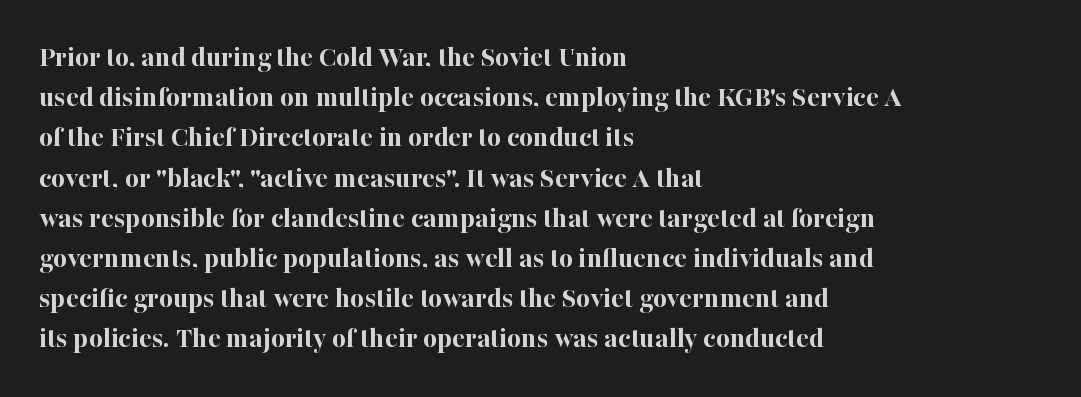
Q: Is the text bold? A: Yes.
Q: Is the text italic (slanted)? A: No, it is upright.
Q: Is the typeface a serif or a sans-serif typeface? A: Serif.
Q: Is the text underlined? A: No.
Q: How is the paragraph aligned? A: Left-aligned.
Q: Is the spacing between letters normal or unusually wide? A: Normal.
Q: Is the spacing between lines tight, normal or loose? A: Normal.
Q: Width (condensed, normal, or wide)? A: Normal.
Q: Stroke contrast? A: High.
Q: x-height? A: Medium.
Q: Monospaced? A: No.
